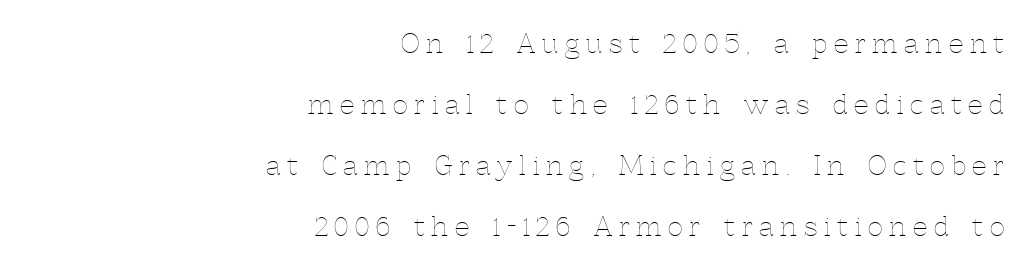
The image shows 26 px text type, upright; set right-aligned, loose line spacing (2.35x), unusually wide letter spacing (+0.26 em), not underlined.
